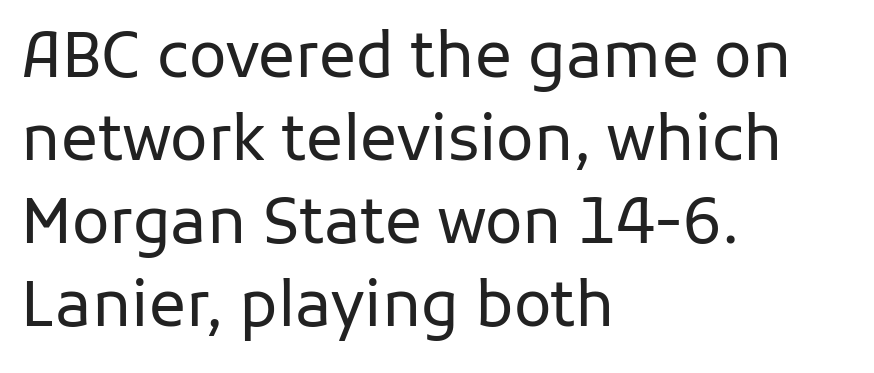
Q: Is the text bold? A: No.
Q: Is the text italic (slanted)? A: No, it is upright.
Q: Is the typeface a serif or a sans-serif typeface? A: Sans-serif.
Q: Is the text underlined? A: No.
Q: How is the paragraph aligned? A: Left-aligned.
Q: Is the spacing between letters normal or unusually wide? A: Normal.
Q: Is the spacing between lines tight, normal or loose? A: Normal.
Q: Width (condensed, normal, or wide)? A: Normal.
Q: Stroke contrast? A: Low.
Q: x-height? A: Medium.
Q: Monospaced? A: No.
